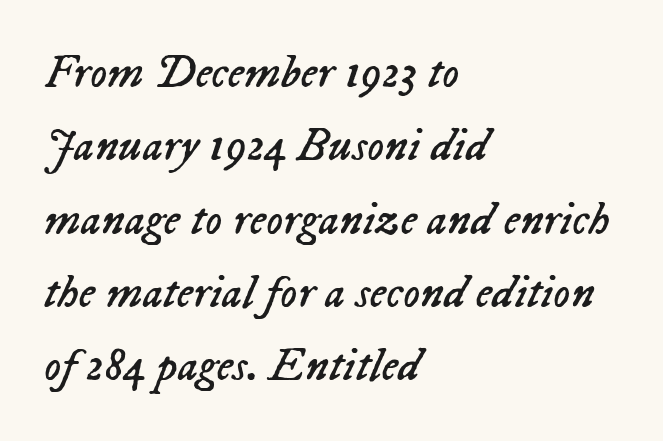
Alignment: flush left. Nothing unusual about the tracking: characters are spaced as the font intends. Anything drawn beneath the words? Only blank space. The weight would be labelled regular, book, light, or lighter still.
